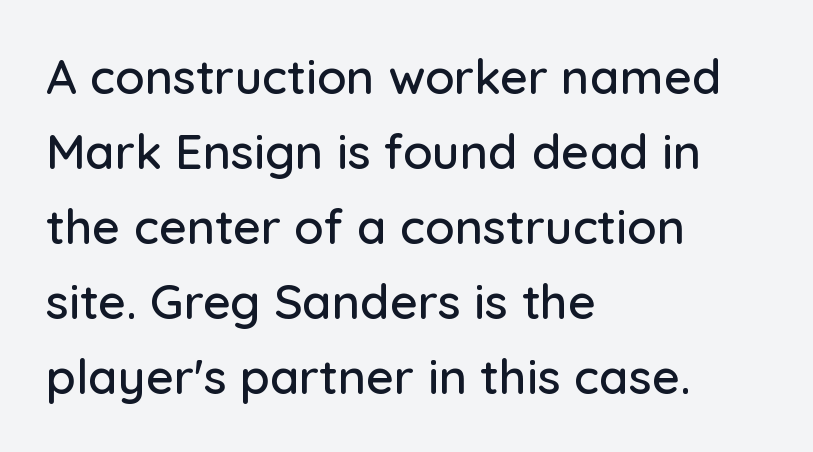
No italicization has been applied; the sample stays upright. This sample is left-justified, so line endings fall wherever the words run out. Leading matches the norm, producing a regular column. Tracking value appears to be zero — textbook default spacing.
